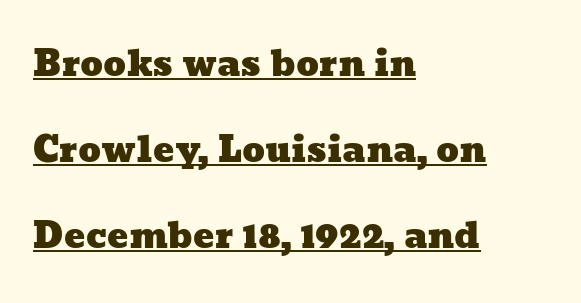
The image shows 35 px wide type; set left-aligned, loose line spacing (2.46x), normal letter spacing, underlined; low stroke contrast and a medium x-height.
